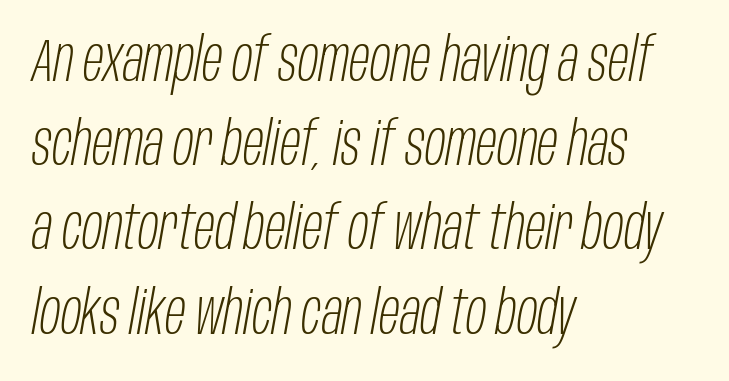
Just letters on the line, the space beneath them empty. Stems here are at most as thick as an everyday book face. Vertically, the passage feels balanced, rows spaced as you'd expect. Spacing verdict: proportional, widths tailored to each character. The typography opts for an oblique posture over an upright one. Casual observation: everything's shoved over to the left.
